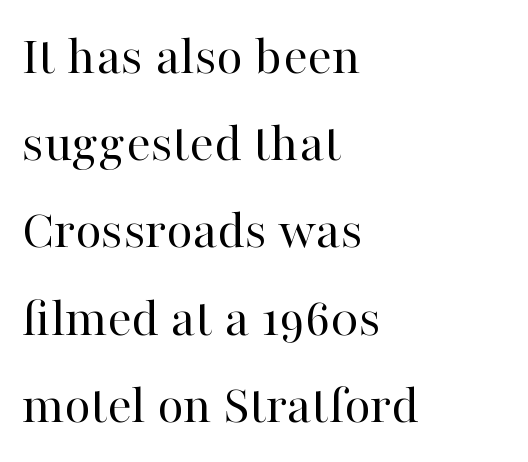
The image shows 57 px regular-weight serif type, upright; set left-aligned, normal line spacing (1.53x), normal letter spacing, not underlined; high stroke contrast and a medium x-height.
